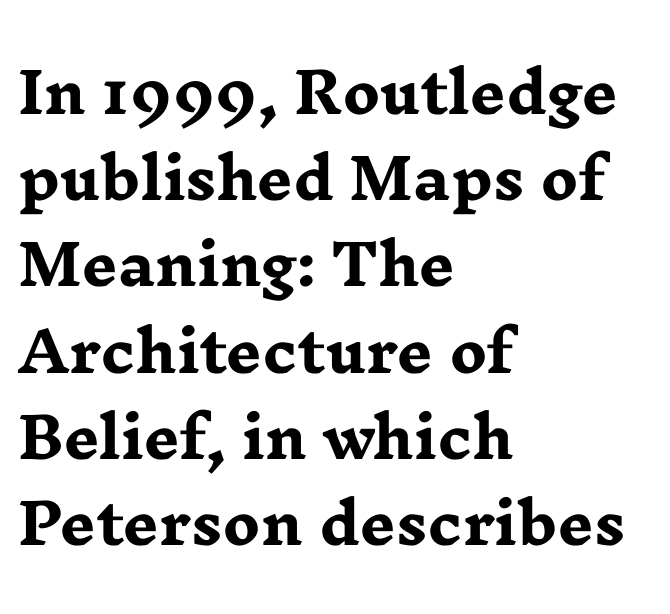
{"serif": "yes", "italic": "no", "bold": "yes", "weight": "heavy", "width": "wide", "stroke_contrast": "low", "x_height": "medium", "monospaced": "no", "underline": "no", "align": "left", "line_spacing": "normal", "line_spacing_ratio": 1.54, "letter_spacing": "normal", "letter_spacing_em": 0.0, "glyph_px": 56}
